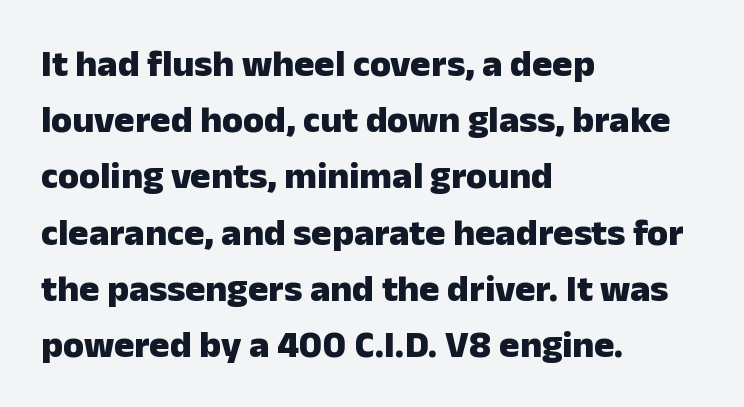
{"serif": "no", "italic": "no", "bold": "yes", "weight": "heavy", "width": "normal", "stroke_contrast": "low", "x_height": "medium", "monospaced": "no", "underline": "no", "align": "left", "line_spacing": "normal", "line_spacing_ratio": 1.48, "letter_spacing": "normal", "letter_spacing_em": 0.0, "glyph_px": 38}
